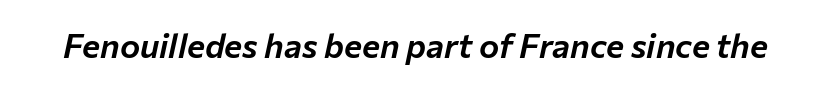
{"italic": "yes", "lean": "right", "slant_degrees": 12, "width": "normal", "stroke_contrast": "low", "x_height": "medium", "monospaced": "no", "underline": "no", "letter_spacing": "normal", "letter_spacing_em": 0.0, "glyph_px": 34}
